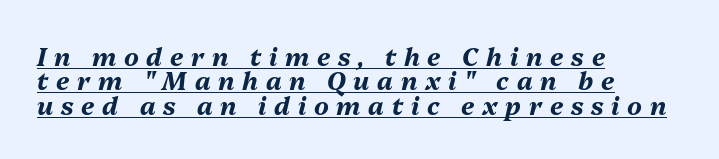
{"italic": "yes", "lean": "right", "slant_degrees": 13, "bold": "yes", "underline": "yes", "align": "left", "line_spacing": "tight", "line_spacing_ratio": 0.98, "letter_spacing": "wide", "letter_spacing_em": 0.31, "glyph_px": 25}
